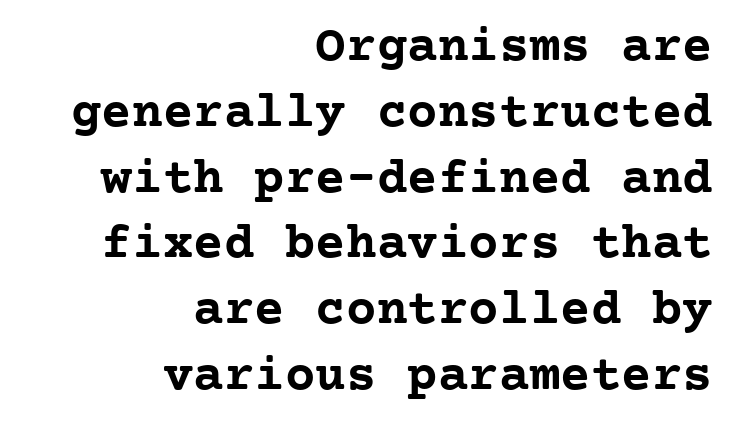
The image shows 51 px semibold serif type, upright, monospaced; set right-aligned, normal line spacing (1.29x), normal letter spacing, not underlined; low stroke contrast and a medium x-height.
